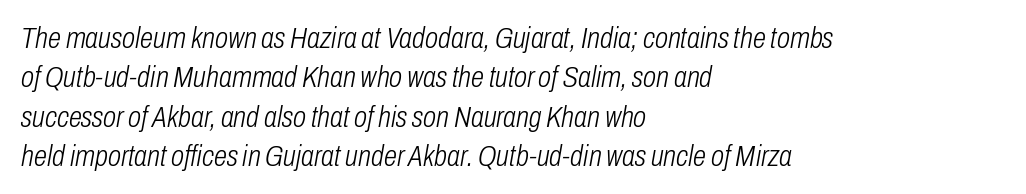
{"italic": "yes", "lean": "right", "slant_degrees": 10, "bold": "no", "weight": "light", "width": "condensed", "stroke_contrast": "low", "x_height": "medium", "monospaced": "no", "underline": "no", "align": "left", "line_spacing": "normal", "line_spacing_ratio": 1.31, "letter_spacing": "normal", "letter_spacing_em": 0.0, "glyph_px": 30}
